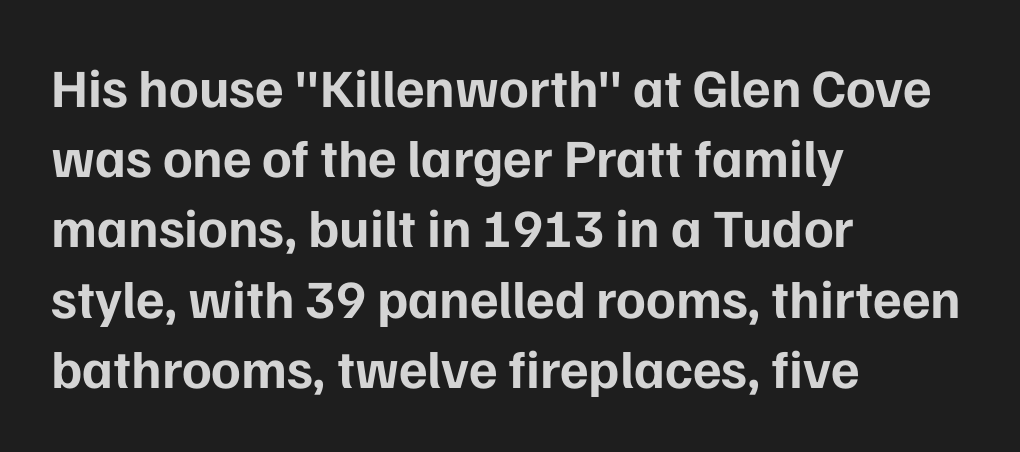
The image shows 54 px bold sans-serif type, upright; set left-aligned, normal line spacing (1.3x), normal letter spacing, not underlined; low stroke contrast and a medium x-height.
